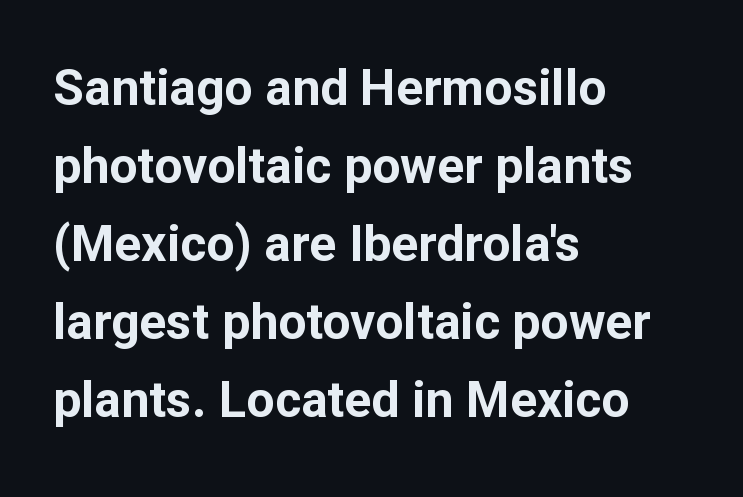
Q: Is the text bold? A: Yes.
Q: Is the text italic (slanted)? A: No, it is upright.
Q: Is the typeface a serif or a sans-serif typeface? A: Sans-serif.
Q: Is the text underlined? A: No.
Q: How is the paragraph aligned? A: Left-aligned.
Q: Is the spacing between letters normal or unusually wide? A: Normal.
Q: Is the spacing between lines tight, normal or loose? A: Normal.
Q: Width (condensed, normal, or wide)? A: Normal.
Q: Stroke contrast? A: Low.
Q: x-height? A: Medium.
Q: Monospaced? A: No.
